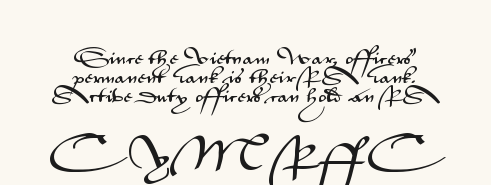
Q: Is the text italic (slanted)? A: Yes.
Q: Is the typeface a serif or a sans-serif typeface? A: Sans-serif.
Q: Is the text underlined? A: No.
Q: Is the spacing between letters normal or unusually wide? A: Normal.
Q: Is the spacing between lines tight, normal or loose? A: Tight.
Q: Which block of text is set in a larger size, the first (top) or the second (bottom)? A: The second (bottom) one.
Q: Width (condensed, normal, or wide)? A: Wide.
Q: Stroke contrast? A: Medium.
Q: x-height? A: Small.
Q: Monospaced? A: No.
